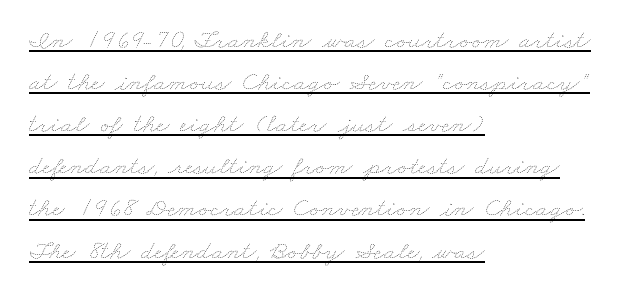
{"bold": "no", "underline": "yes", "align": "left", "line_spacing": "normal", "line_spacing_ratio": 1.56, "letter_spacing": "normal", "letter_spacing_em": 0.0, "glyph_px": 27}
